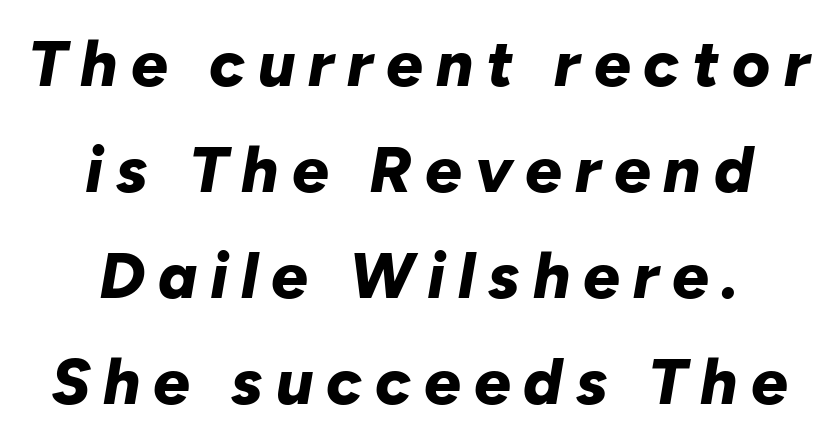
The image shows 65 px bold type, italic (leaning right); set centered, normal line spacing (1.63x), unusually wide letter spacing (+0.2 em), not underlined; low stroke contrast and a medium x-height.
